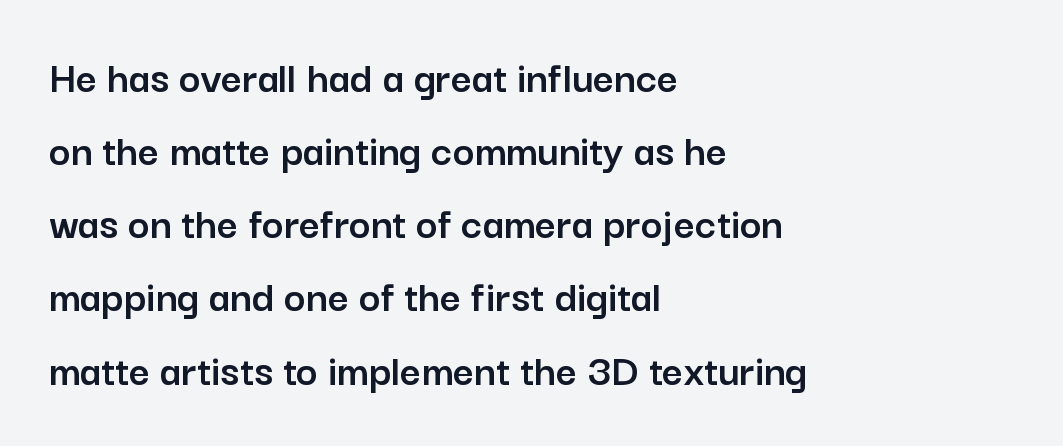
Q: Is the text italic (slanted)? A: No, it is upright.
Q: Is the typeface a serif or a sans-serif typeface? A: Sans-serif.
Q: Is the text underlined? A: No.
Q: How is the paragraph aligned? A: Left-aligned.
Q: Is the spacing between letters normal or unusually wide? A: Normal.
Q: Is the spacing between lines tight, normal or loose? A: Normal.
Q: Width (condensed, normal, or wide)? A: Normal.
Q: Stroke contrast? A: Low.
Q: x-height? A: Medium.
Q: Monospaced? A: No.
